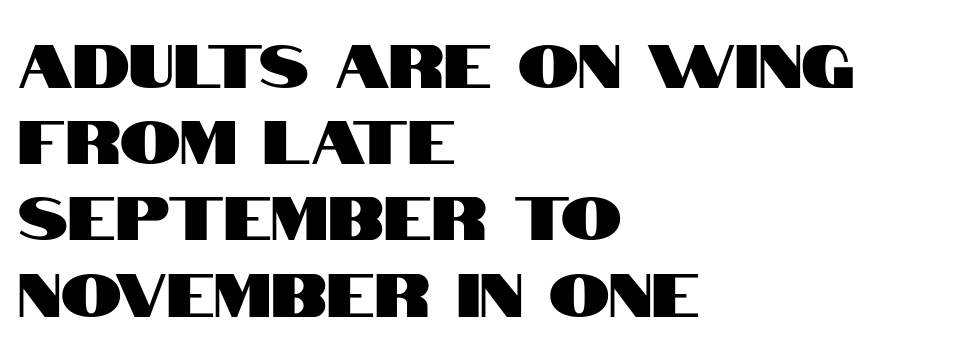
The image shows 61 px condensed sans-serif type, upright; set left-aligned, normal line spacing (1.25x), normal letter spacing, not underlined; high stroke contrast and a large x-height.
